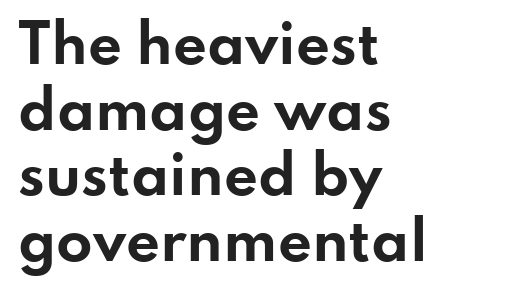
The image shows 53 px bold, wide sans-serif type, upright; set left-aligned, line spacing 1.24x, normal letter spacing, not underlined; low stroke contrast and a small x-height.
